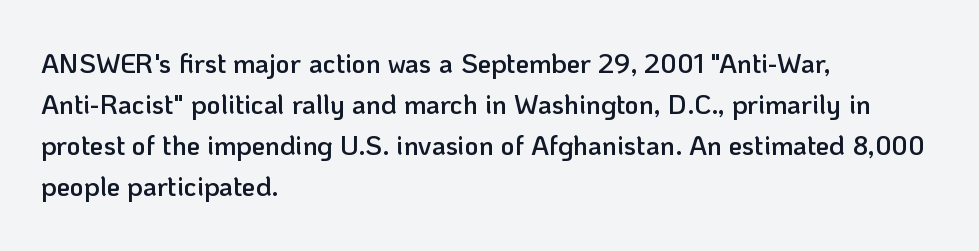
Does extra space separate the letters? No, they use regular spacing. Line spacing here is normal. Visually the block forms a straight wall on the left and a jagged coastline on the right. Unlike italic type, these characters show no tilt at all. The face used here is a semibold: visibly heavier than regular, lighter than bold. The foot of each line stays bare and open.
